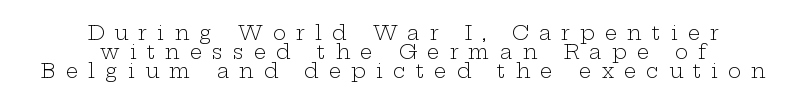
The strip under each line holds only bare page. The font's upright variant was chosen for this text. If you measured baseline to baseline, you'd find a short distance. There is plenty of visible air inserted between adjacent glyphs.
